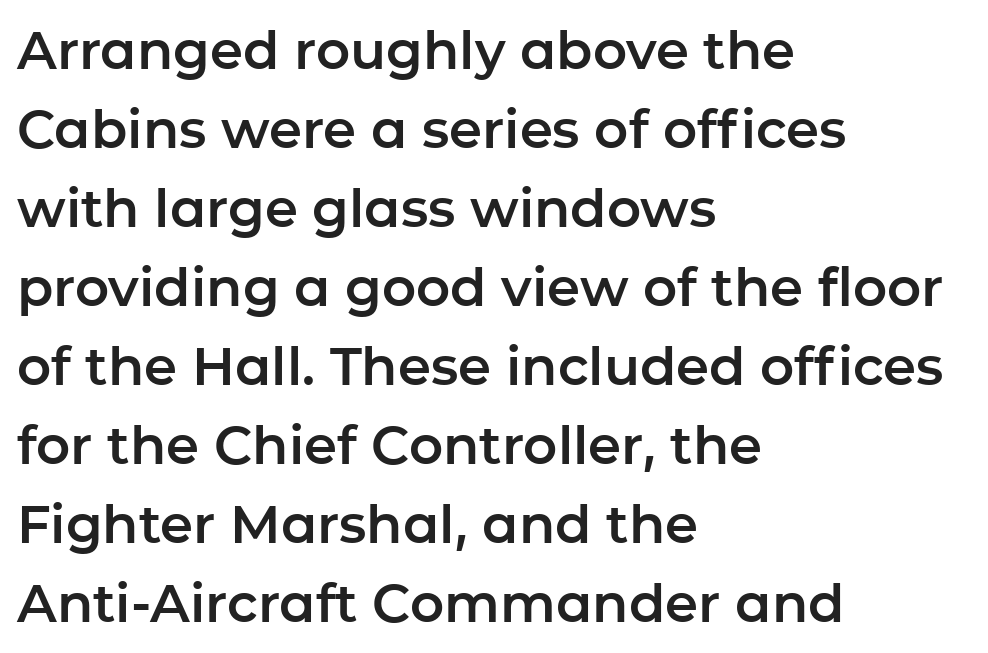
{"serif": "no", "italic": "no", "width": "normal", "stroke_contrast": "low", "x_height": "medium", "monospaced": "no", "underline": "no", "align": "left", "line_spacing": "normal", "line_spacing_ratio": 1.49, "letter_spacing": "normal", "letter_spacing_em": 0.0, "glyph_px": 53}
